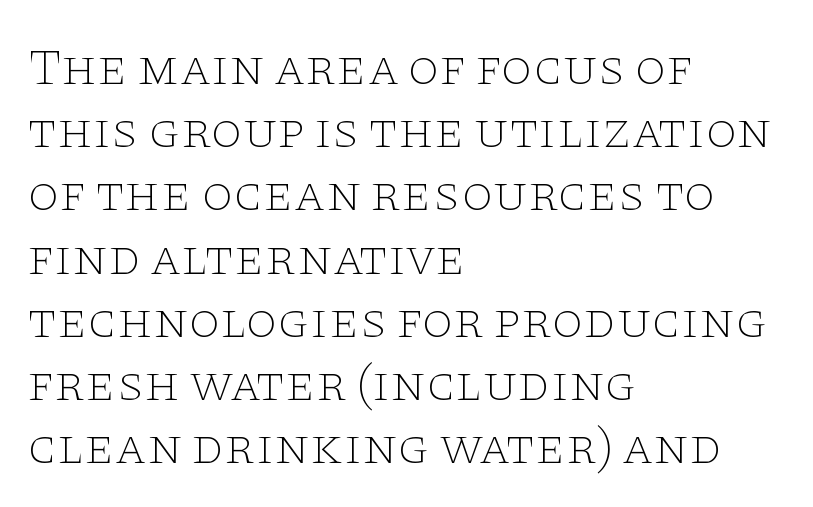
The letters carry serifs — small finishing strokes at the ends of their stems. This sample has the flowing, uneven cadence of proportional lettering. The typography opts for an upright posture over an oblique one. These lines keep a tight, regular rhythm from letter to letter.
